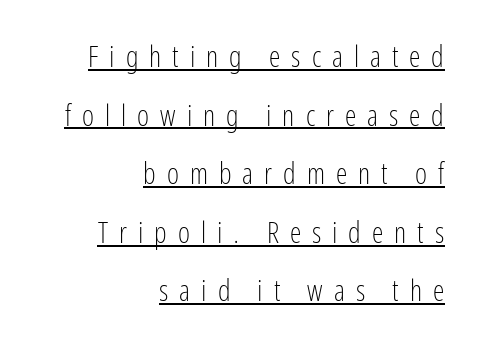
The font family rendered here belongs to the sans-serif group. The specimen includes a rule beneath the text block's lines. Note the varied advance widths — an 'i' is clearly narrower than an 'm'. Loose tracking; the words dissolve into strings of separated letters.
